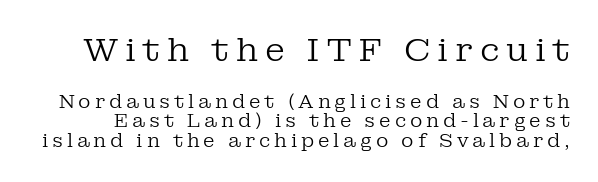
{"serif": "yes", "italic": "no", "bold": "no", "weight": "regular", "width": "normal", "stroke_contrast": "low", "x_height": "medium", "monospaced": "no", "underline": "no", "line_spacing": "tight", "line_spacing_ratio": 1.04, "letter_spacing": "wide", "letter_spacing_em": 0.2, "larger_block": "first", "size_ratio": 1.74, "glyph_px": 33}
